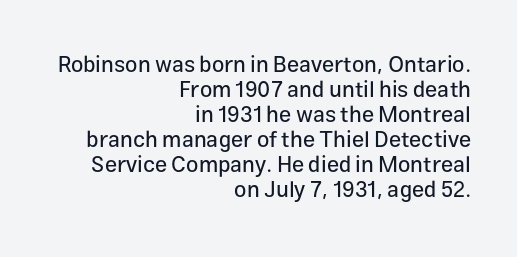
Q: Is the text italic (slanted)? A: No, it is upright.
Q: Is the text underlined? A: No.
Q: How is the paragraph aligned? A: Right-aligned.
Q: Is the spacing between letters normal or unusually wide? A: Normal.
Q: Is the spacing between lines tight, normal or loose? A: Tight.
